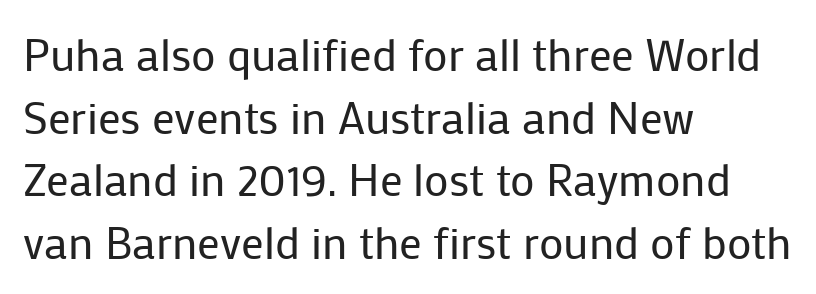
Q: Is the text bold? A: No.
Q: Is the text italic (slanted)? A: No, it is upright.
Q: Is the typeface a serif or a sans-serif typeface? A: Sans-serif.
Q: Is the text underlined? A: No.
Q: How is the paragraph aligned? A: Left-aligned.
Q: Is the spacing between letters normal or unusually wide? A: Normal.
Q: Is the spacing between lines tight, normal or loose? A: Normal.
Q: Width (condensed, normal, or wide)? A: Normal.
Q: Stroke contrast? A: Low.
Q: x-height? A: Medium.
Q: Monospaced? A: No.
